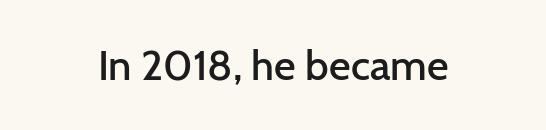
The image shows 42 px semibold sans-serif type, upright; set centered, normal letter spacing, not underlined; low stroke contrast and a medium x-height.
